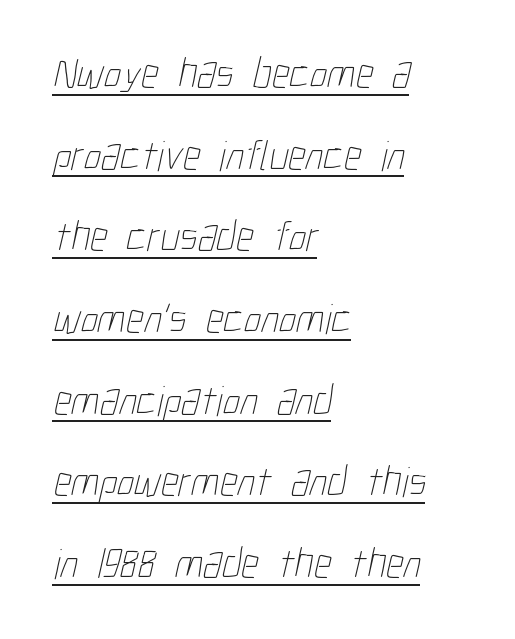
These lines stack with their left ends in a neat column. The line-height multiplier appears high, well above default. The strokes carry an ordinary text weight at most. The letterforms sit shoulder to shoulder at normal distance. The string is rendered with underlining switched on. Is this a fixed-width face? No — the glyphs have proportional, varying widths.
